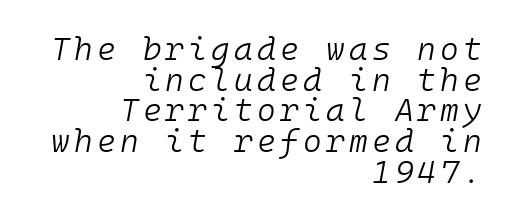
{"italic": "yes", "lean": "right", "slant_degrees": 10, "bold": "no", "weight": "light", "width": "normal", "stroke_contrast": "low", "x_height": "medium", "monospaced": "yes", "underline": "no", "align": "right", "line_spacing": "tight", "line_spacing_ratio": 0.96, "glyph_px": 32}
